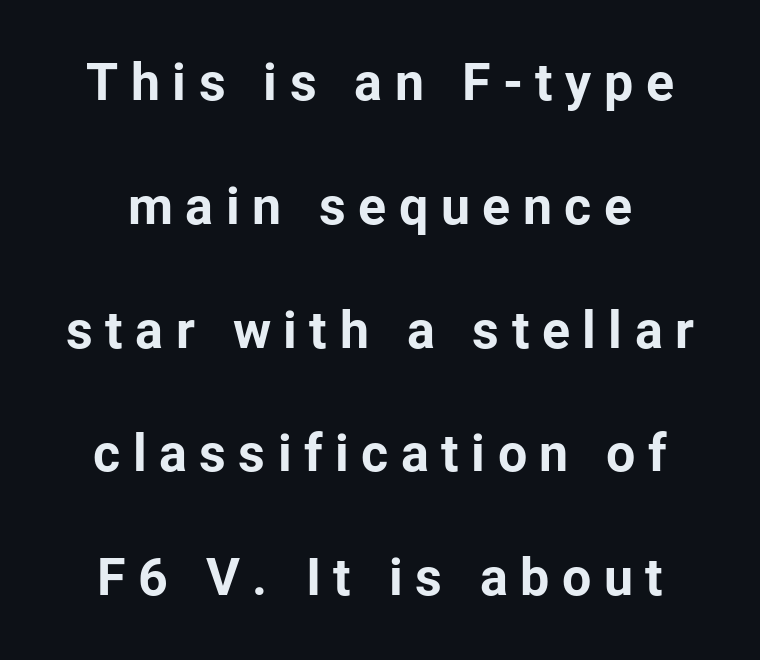
Q: Is the text bold? A: Yes.
Q: Is the text italic (slanted)? A: No, it is upright.
Q: Is the typeface a serif or a sans-serif typeface? A: Sans-serif.
Q: Is the text underlined? A: No.
Q: Is the spacing between letters normal or unusually wide? A: Unusually wide.
Q: Is the spacing between lines tight, normal or loose? A: Loose.
Q: Width (condensed, normal, or wide)? A: Normal.
Q: Stroke contrast? A: Low.
Q: x-height? A: Medium.
Q: Monospaced? A: No.
